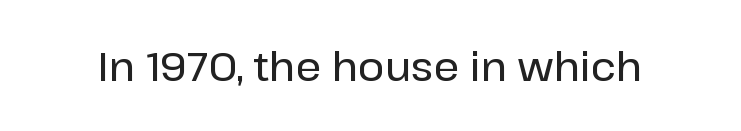
Every stem runs plumb, perpendicular to the baseline. The foot of each line stays bare and open. Here the designer chose a conventional face with non-uniform glyph widths. This rendering leaves character spacing at its baseline value.
